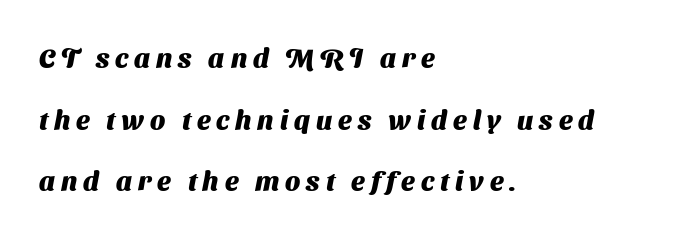
You'd pick this weight for a headline — it's a proper bold. The zone under the glyphs is completely vacant. Baseline-to-baseline distance is far greater than the letter height. Does extra space separate the letters? Yes, quite a lot of it. If you drew a ruler down the left edge, every line would touch it.
